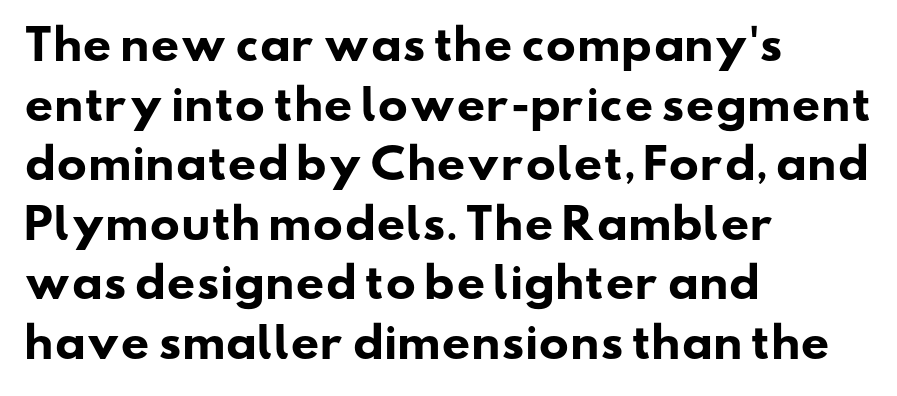
The image shows 40 px heavy, wide sans-serif type; set left-aligned, normal line spacing (1.49x), normal letter spacing, not underlined; low stroke contrast and a small x-height.
